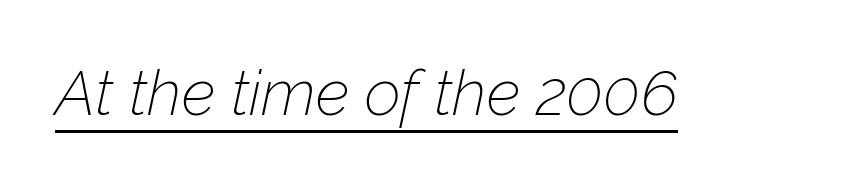
Q: Is the text bold? A: No.
Q: Is the text italic (slanted)? A: Yes, it leans right by about 12 degrees.
Q: Is the text underlined? A: Yes.
Q: Is the spacing between letters normal or unusually wide? A: Normal.
Q: Width (condensed, normal, or wide)? A: Normal.
Q: Stroke contrast? A: Low.
Q: x-height? A: Medium.
Q: Monospaced? A: No.
